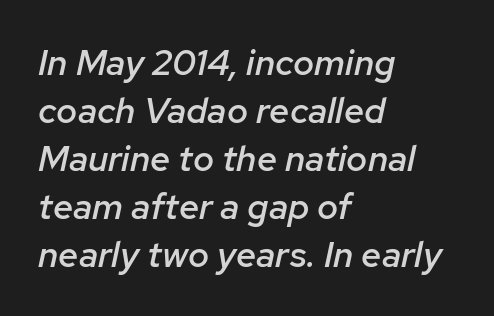
{"italic": "yes", "lean": "right", "slant_degrees": 12, "bold": "semi", "weight": "semibold", "width": "normal", "stroke_contrast": "low", "x_height": "medium", "monospaced": "no", "underline": "no", "align": "left", "line_spacing": "normal", "line_spacing_ratio": 1.33, "letter_spacing": "normal", "letter_spacing_em": 0.0, "glyph_px": 36}
